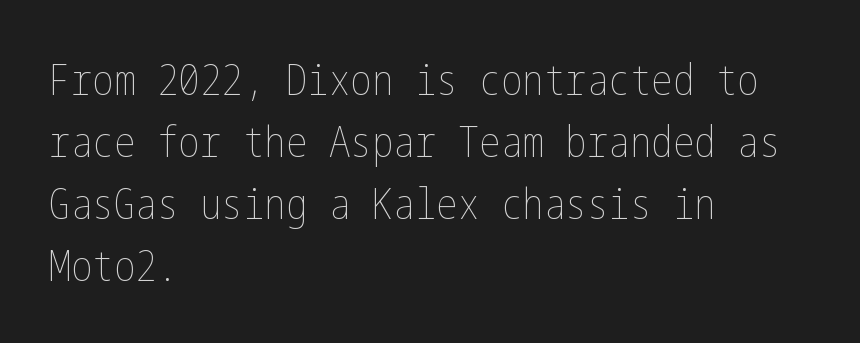
Q: Is the text bold? A: No.
Q: Is the text italic (slanted)? A: No, it is upright.
Q: Is the text underlined? A: No.
Q: How is the paragraph aligned? A: Left-aligned.
Q: Is the spacing between letters normal or unusually wide? A: Normal.
Q: Is the spacing between lines tight, normal or loose? A: Normal.
Q: Width (condensed, normal, or wide)? A: Condensed.
Q: Stroke contrast? A: Low.
Q: x-height? A: Medium.
